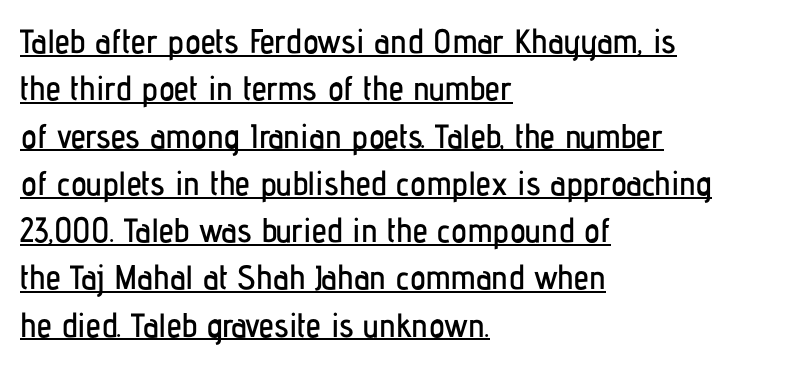
The image shows 34 px condensed sans-serif type, upright; set left-aligned, normal line spacing (1.39x), normal letter spacing, underlined; low stroke contrast and a medium x-height.
